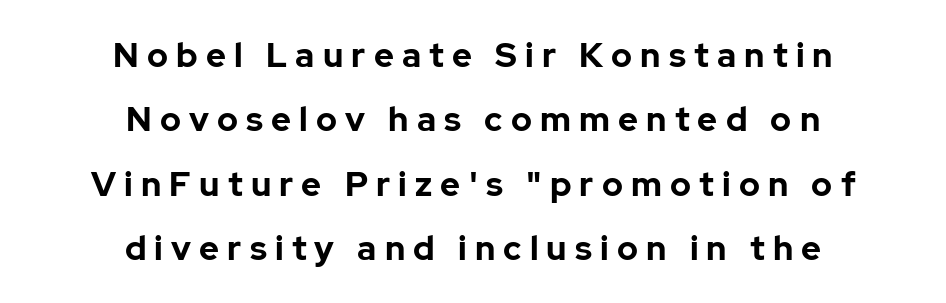
Q: Is the text bold? A: Yes.
Q: Is the text italic (slanted)? A: No, it is upright.
Q: Is the typeface a serif or a sans-serif typeface? A: Sans-serif.
Q: Is the text underlined? A: No.
Q: How is the paragraph aligned? A: Centered.
Q: Is the spacing between letters normal or unusually wide? A: Unusually wide.
Q: Width (condensed, normal, or wide)? A: Normal.
Q: Stroke contrast? A: Low.
Q: x-height? A: Medium.
Q: Monospaced? A: No.
